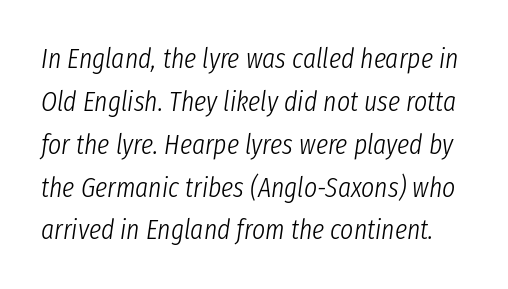
Q: Is the text bold? A: No.
Q: Is the text italic (slanted)? A: Yes, it leans right by about 8 degrees.
Q: Is the text underlined? A: No.
Q: Is the spacing between letters normal or unusually wide? A: Normal.
Q: Is the spacing between lines tight, normal or loose? A: Normal.
Q: Width (condensed, normal, or wide)? A: Condensed.
Q: Stroke contrast? A: Low.
Q: x-height? A: Medium.
Q: Monospaced? A: No.
